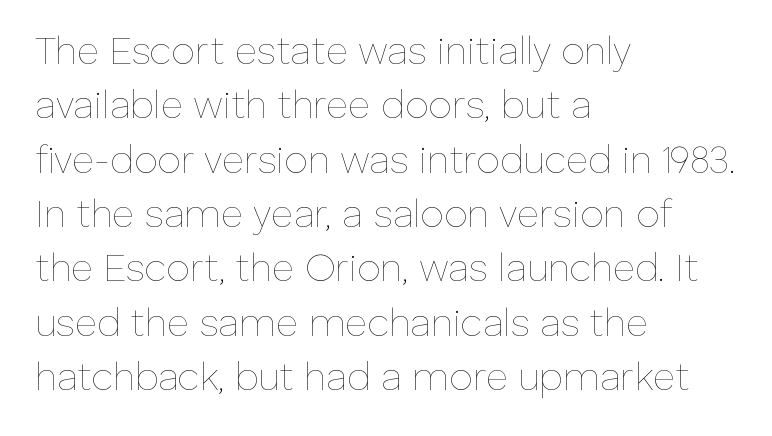
Is the type heavy? It reads as light-to-regular instead. How would I describe the line gaps? Plain and ordinary. Italic? Not at all — the glyphs are vertical. Glyph-to-glyph distance matches everyday printed text. The letters advance in unequal steps, a hallmark of proportional type.
